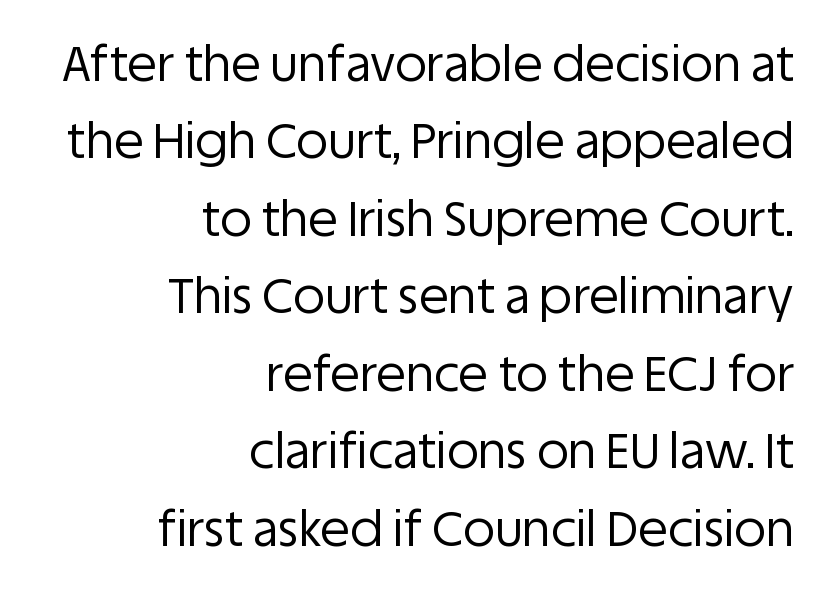
{"serif": "no", "italic": "no", "bold": "no", "weight": "regular", "width": "normal", "stroke_contrast": "low", "x_height": "large", "monospaced": "no", "underline": "no", "align": "right", "line_spacing": "normal", "line_spacing_ratio": 1.58, "letter_spacing": "normal", "letter_spacing_em": 0.0, "glyph_px": 49}
